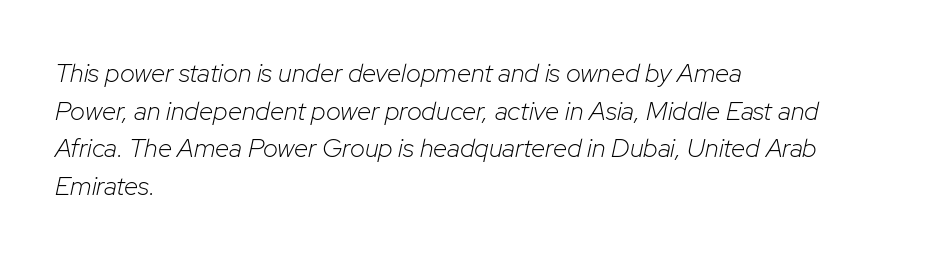
Q: Is the text bold? A: No.
Q: Is the text italic (slanted)? A: Yes, it leans right by about 12 degrees.
Q: Is the text underlined? A: No.
Q: How is the paragraph aligned? A: Left-aligned.
Q: Is the spacing between letters normal or unusually wide? A: Normal.
Q: Is the spacing between lines tight, normal or loose? A: Normal.
